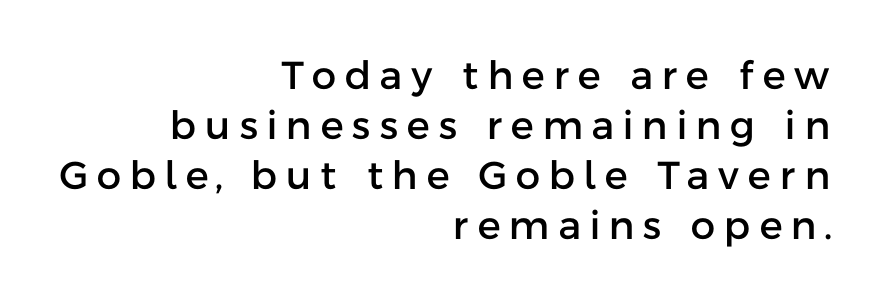
Spacing verdict: proportional, widths tailored to each character. This block has exactly the height ordinary leading produces. Observe the absence of serifs on each vertical stroke in this sample. Type without underlining.
